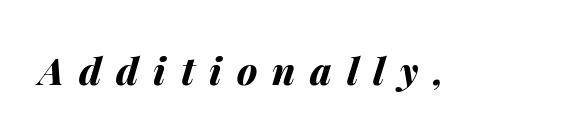
Q: Is the text bold? A: Yes.
Q: Is the text italic (slanted)? A: Yes, it leans right by about 14 degrees.
Q: Is the text underlined? A: No.
Q: Is the spacing between letters normal or unusually wide? A: Unusually wide.
Q: Width (condensed, normal, or wide)? A: Normal.
Q: Stroke contrast? A: Medium.
Q: x-height? A: Medium.
Q: Monospaced? A: No.
